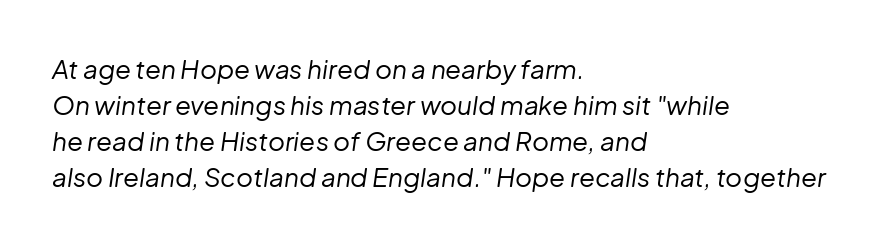
The image shows 26 px text type, italic (leaning right); set left-aligned, normal line spacing (1.38x), normal letter spacing, not underlined.
